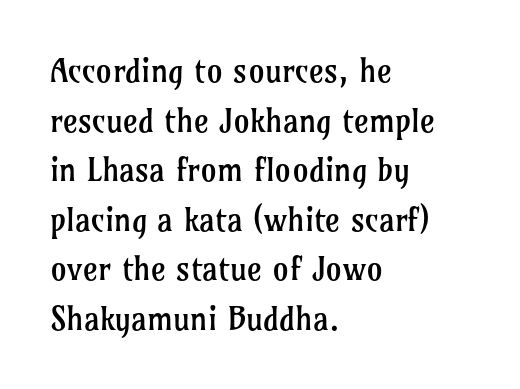
Q: Is the text bold? A: No.
Q: Is the text italic (slanted)? A: No, it is upright.
Q: Is the typeface a serif or a sans-serif typeface? A: Serif.
Q: Is the text underlined? A: No.
Q: How is the paragraph aligned? A: Left-aligned.
Q: Is the spacing between letters normal or unusually wide? A: Normal.
Q: Is the spacing between lines tight, normal or loose? A: Normal.
Q: Width (condensed, normal, or wide)? A: Normal.
Q: Stroke contrast? A: Low.
Q: x-height? A: Medium.
Q: Monospaced? A: No.
